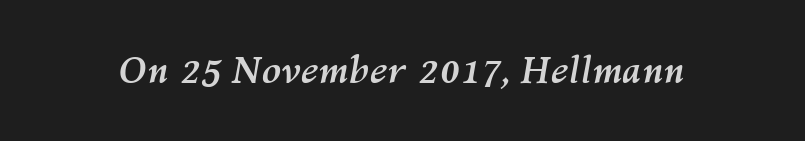
{"italic": "yes", "lean": "right", "slant_degrees": 10, "bold": "yes", "weight": "semibold", "width": "normal", "stroke_contrast": "medium", "x_height": "medium", "monospaced": "no", "underline": "no", "letter_spacing": "normal", "letter_spacing_em": 0.0, "glyph_px": 36}
